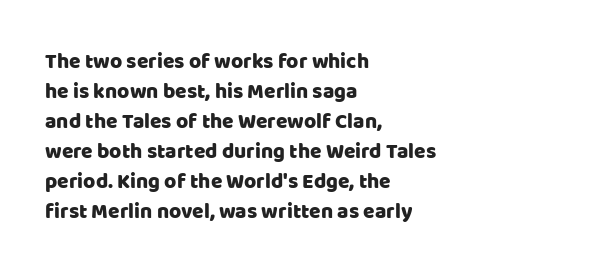
{"italic": "no", "underline": "no", "align": "left", "line_spacing": "normal", "line_spacing_ratio": 1.43, "letter_spacing": "normal", "letter_spacing_em": 0.0, "glyph_px": 21}
